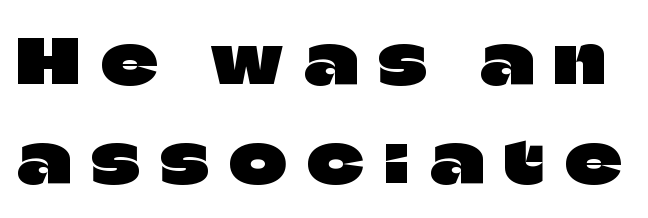
The image shows 62 px sans-serif type, upright; set normal line spacing (1.6x), unusually wide letter spacing (+0.34 em), not underlined; low stroke contrast and a large x-height.
